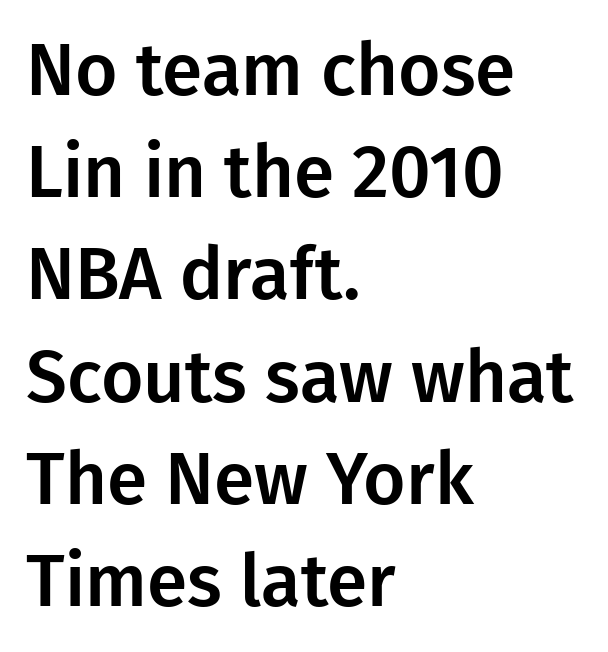
Q: Is the text italic (slanted)? A: No, it is upright.
Q: Is the typeface a serif or a sans-serif typeface? A: Sans-serif.
Q: Is the text underlined? A: No.
Q: How is the paragraph aligned? A: Left-aligned.
Q: Is the spacing between letters normal or unusually wide? A: Normal.
Q: Is the spacing between lines tight, normal or loose? A: Normal.
Q: Width (condensed, normal, or wide)? A: Normal.
Q: Stroke contrast? A: Low.
Q: x-height? A: Medium.
Q: Monospaced? A: No.
